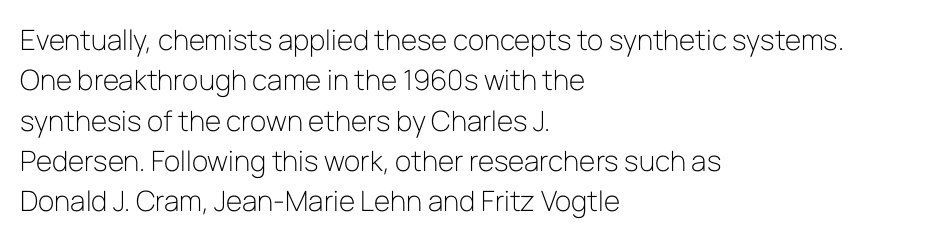
Style check: upright. Font category for this specimen: sans-serif. Regarding leading, the lines here are spaced in the standard way. Stroke thickness stays within the range of a standard reading face or lighter. The lines are quadded left.
